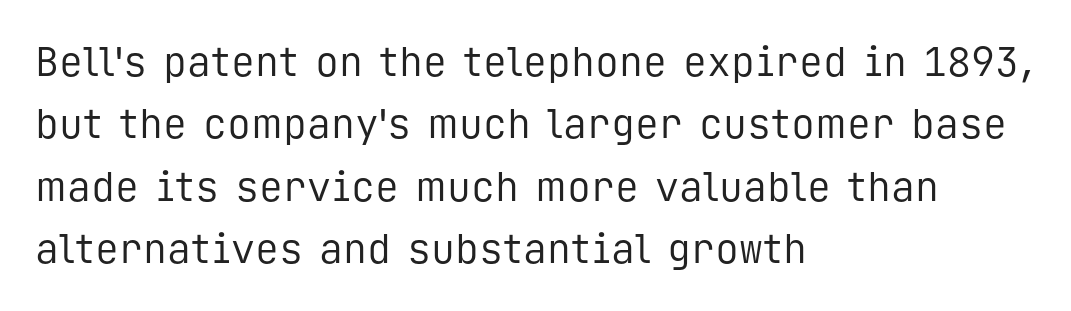
{"serif": "no", "italic": "no", "bold": "no", "weight": "regular", "width": "normal", "stroke_contrast": "low", "x_height": "medium", "monospaced": "yes", "underline": "no", "align": "left", "line_spacing": "normal", "line_spacing_ratio": 1.56, "letter_spacing": "normal", "letter_spacing_em": 0.0, "glyph_px": 40}
